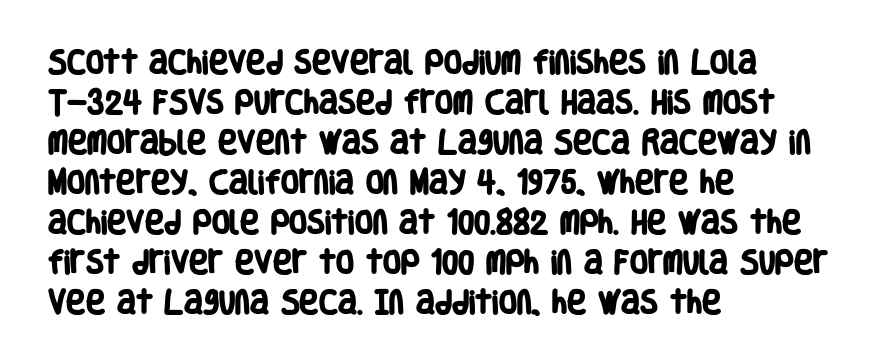
The image shows 26 px bold type; set left-aligned, normal line spacing (1.54x), normal letter spacing, not underlined.
